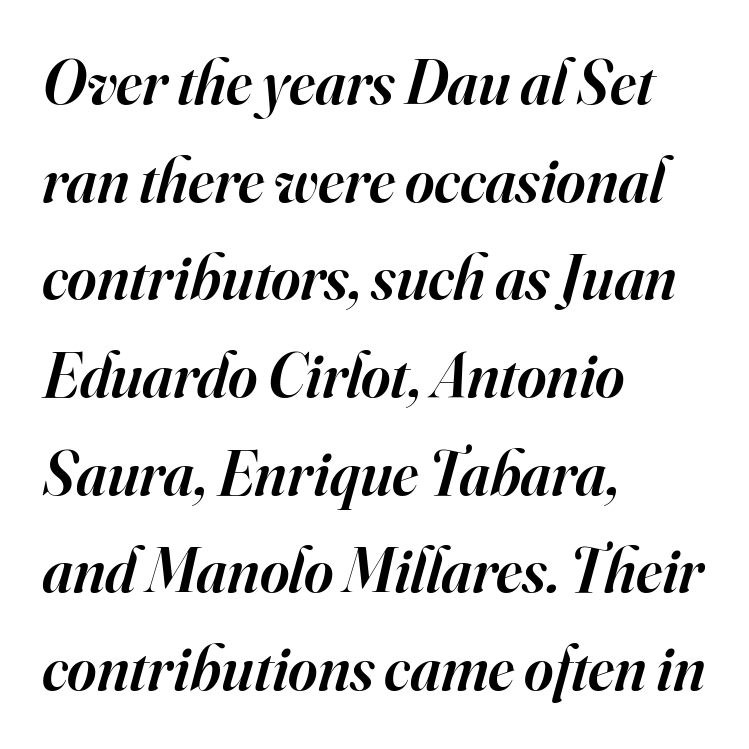
On the weight axis this lands at semibold, roughly 600. No extra tracking has been applied to these lines. Rows of type keep a routine distance in the vertical direction. Line beginnings align vertically; line endings do not.
